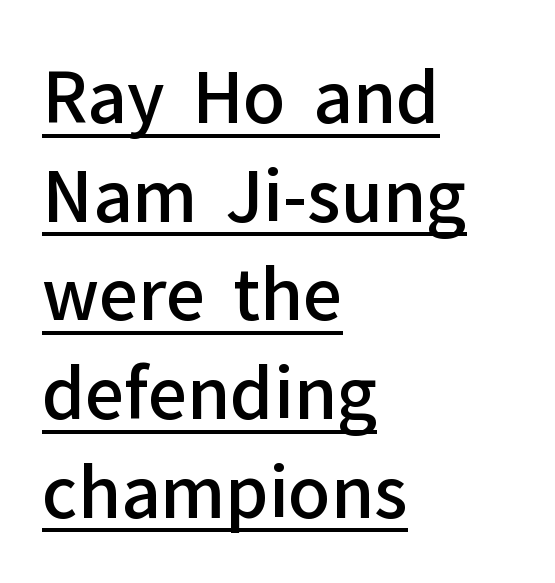
The passage is arranged the way most books set body copy — flush left. This sample has the flowing, uneven cadence of proportional lettering. Line spacing here is normal. The letters stand upright; this is a roman face. The type is set solid horizontally, with unmodified tracking.
